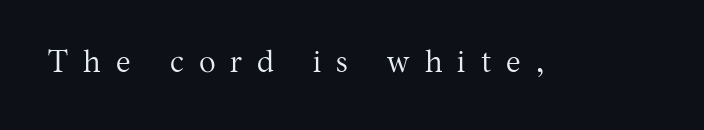
The image shows 31 px regular-weight serif type, upright; set unusually wide letter spacing (+0.49 em), not underlined; medium stroke contrast and a medium x-height.
